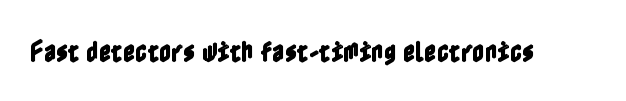
The image shows 24 px text type, upright; set normal letter spacing, not underlined.
